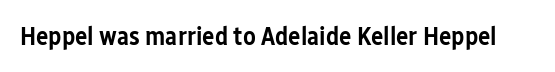
Ascenders rise straight up at ninety degrees. The typesetting leans somewhat heavy: a semibold. Observe the ordinary spacing: letters are neighbours, not strangers. Only glyphs here, with clear space below each row.
